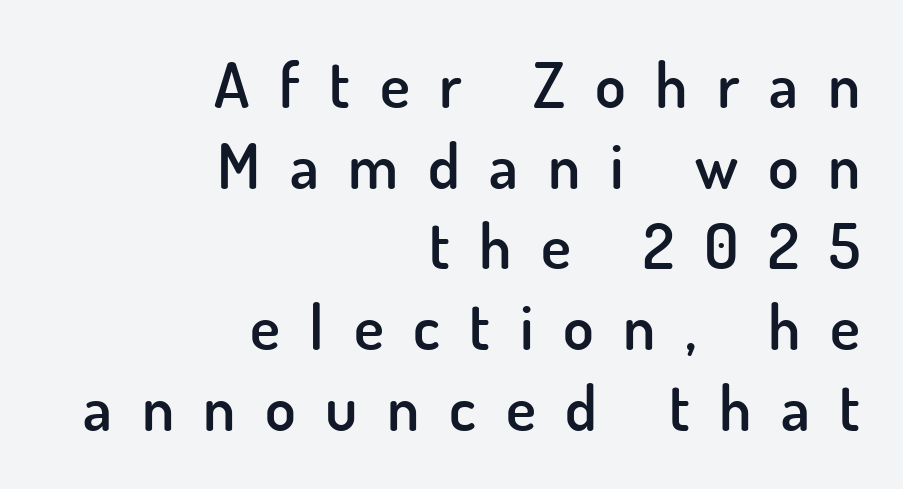
The image shows 63 px semibold sans-serif type, upright; set right-aligned, normal line spacing (1.28x), unusually wide letter spacing (+0.47 em), not underlined; low stroke contrast and a small x-height.
